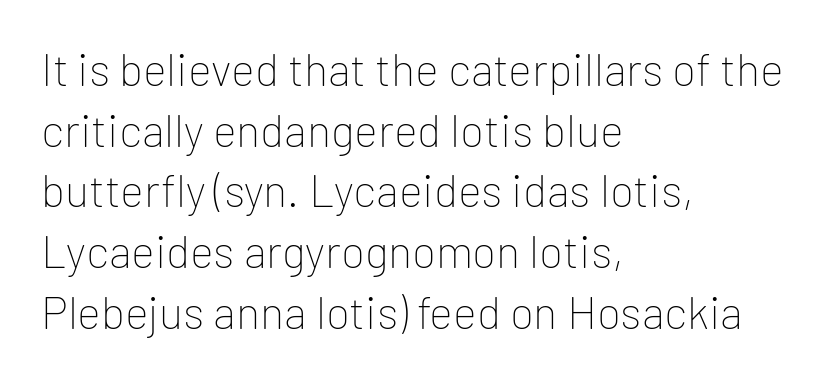
Vertical strokes here are truly vertical. Casual observation: everything's shoved over to the left. Just letters on the line, the space beneath them empty. Leading matches the norm, producing a regular column. The passage shown is not bold in any degree. Characters follow at the spacing the type designer built in.
